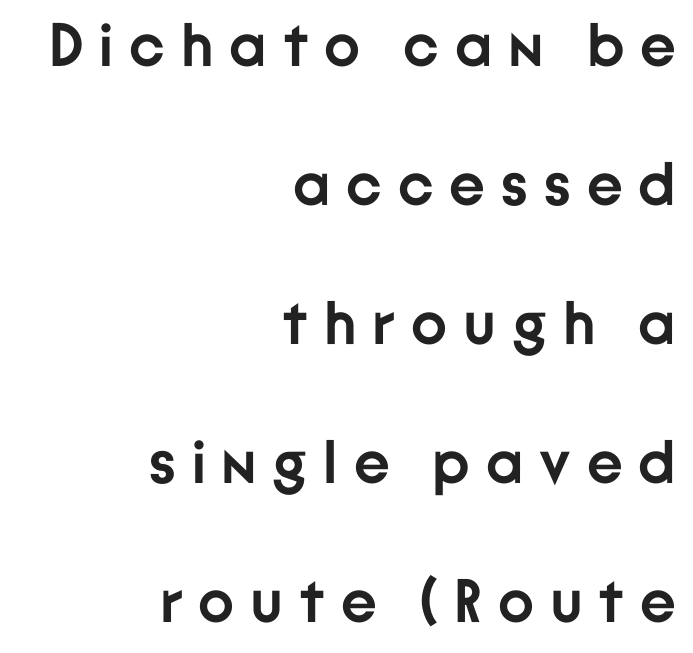
The image shows 61 px semibold sans-serif type, upright; set right-aligned, loose line spacing (2.28x), unusually wide letter spacing (+0.26 em), not underlined; low stroke contrast and a medium x-height.
